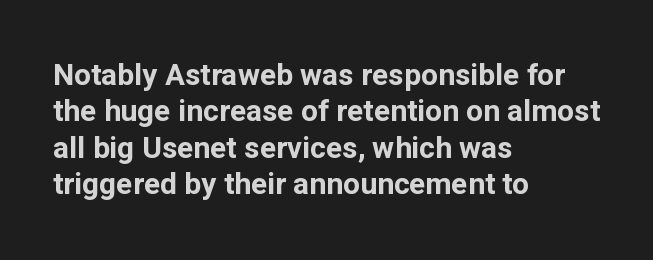
{"serif": "no", "italic": "no", "bold": "yes", "weight": "bold", "width": "normal", "stroke_contrast": "low", "x_height": "medium", "monospaced": "no", "underline": "no", "align": "left", "line_spacing_ratio": 1.21, "letter_spacing": "normal", "letter_spacing_em": 0.0, "glyph_px": 30}
